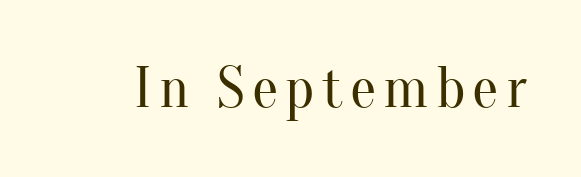
Heaviness? Minimal to ordinary, like unemphasized prose. Spacing verdict: proportional, widths tailored to each character. Examine the stroke ends and you'll spot serifs. Just letters on the line, the space beneath them empty.
